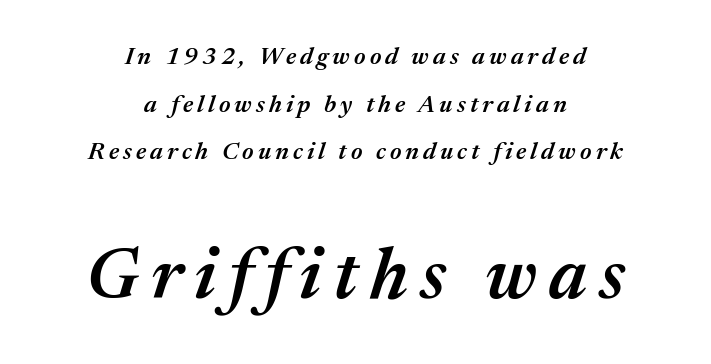
Q: Is the text bold? A: Semi-bold.
Q: Is the text italic (slanted)? A: Yes, it leans right by about 17 degrees.
Q: Is the text underlined? A: No.
Q: How is the paragraph aligned? A: Centered.
Q: Is the spacing between lines tight, normal or loose? A: Loose.
Q: Which block of text is set in a larger size, the first (top) or the second (bottom)? A: The second (bottom) one.
Q: Width (condensed, normal, or wide)? A: Normal.
Q: Stroke contrast? A: Medium.
Q: x-height? A: Medium.
Q: Monospaced? A: No.
